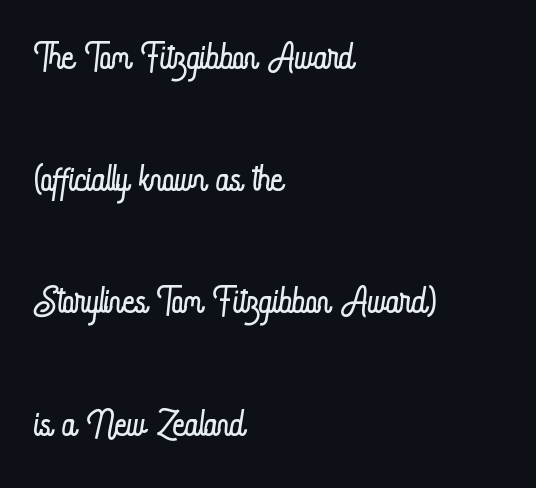
Q: Is the text bold? A: No.
Q: Is the text underlined? A: No.
Q: How is the paragraph aligned? A: Left-aligned.
Q: Is the spacing between letters normal or unusually wide? A: Normal.
Q: Is the spacing between lines tight, normal or loose? A: Loose.
Q: Width (condensed, normal, or wide)? A: Condensed.
Q: Stroke contrast? A: Low.
Q: x-height? A: Small.
Q: Monospaced? A: No.
